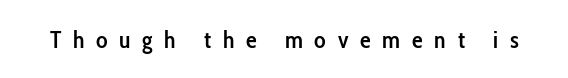
The image shows 24 px text type, upright; set unusually wide letter spacing (+0.49 em), not underlined.
